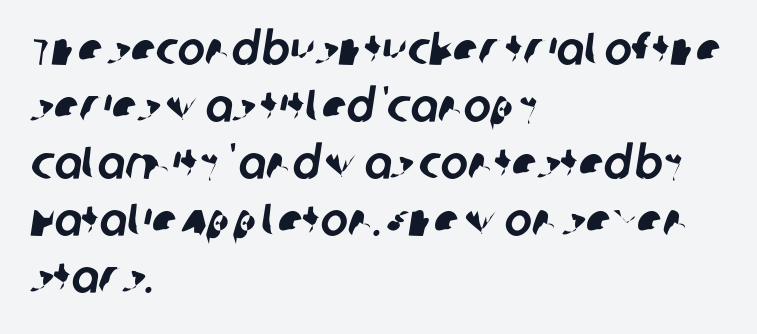
Clear beneath every line of the passage. Spacing between characters is what you'd get straight out of the box. Here the designer chose a conventional face with non-uniform glyph widths. Layout note: lines flush left.
